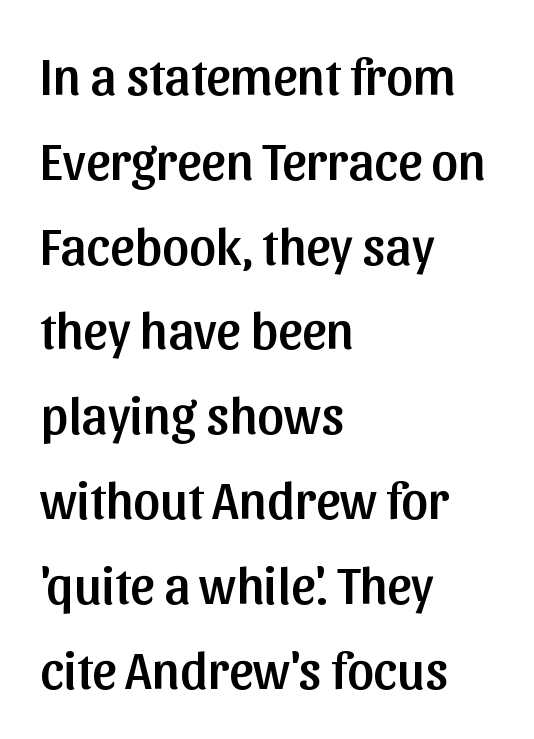
The image shows 53 px sans-serif type, upright; set left-aligned, normal line spacing (1.6x), normal letter spacing, not underlined; low stroke contrast and a medium x-height.
